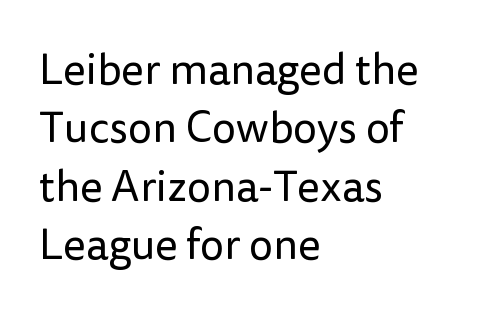
Vertical spacing — default. Letters rest on an invisible, unmarked baseline. Weight: regular or lighter. A typesetter would mark this as roman, not italic. Short note: letters normally spaced. Horizontally, the lines are justified to the leading edge only.
